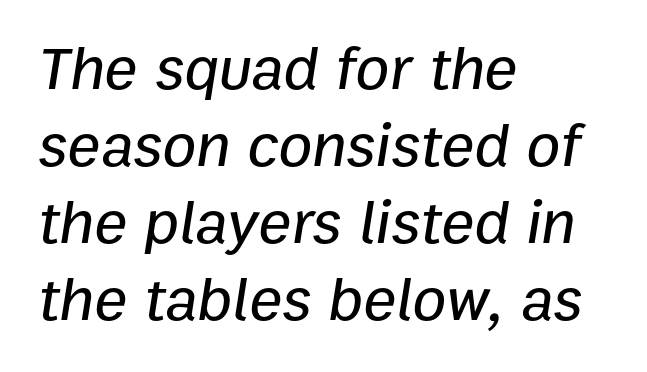
In CSS terms this would be text-align: left. Rule under the text: the space is simply empty. Character widths vary here, with narrow letters taking less room than wide ones. The type is set solid horizontally, with unmodified tracking. When letters slant like this, we call the style italic.
